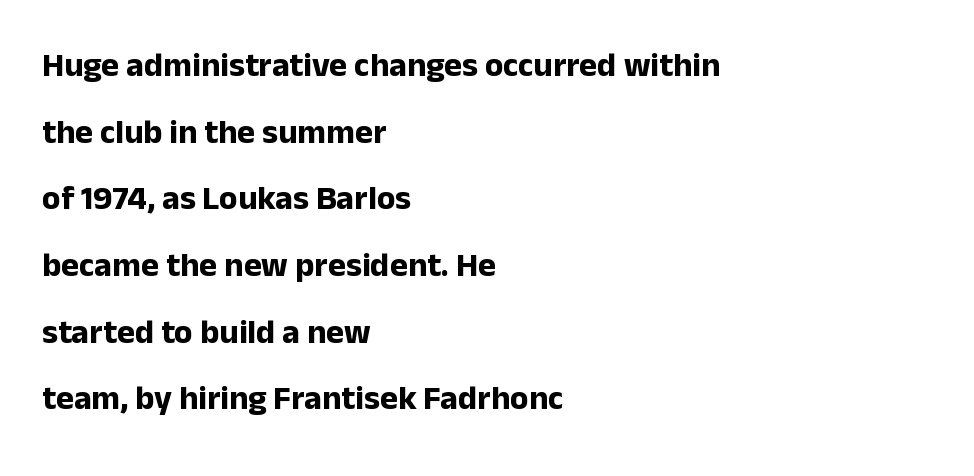
The image shows 34 px bold sans-serif type, upright; set left-aligned, loose line spacing (1.96x), normal letter spacing, not underlined; low stroke contrast and a medium x-height.
